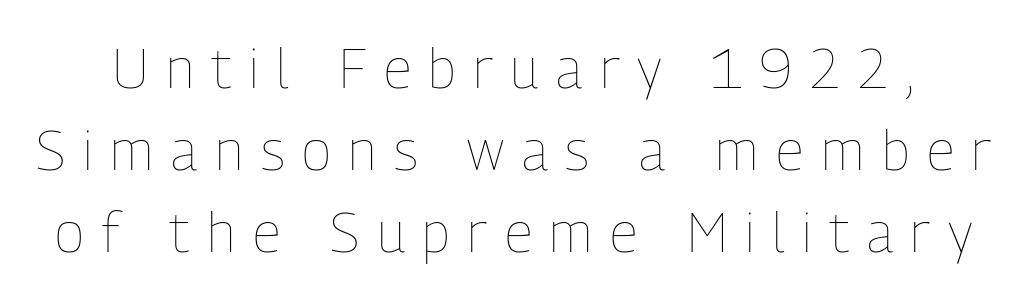
The image shows 55 px thin, condensed type, upright; set normal line spacing (1.49x), unusually wide letter spacing (+0.32 em), not underlined; low stroke contrast and a medium x-height.
